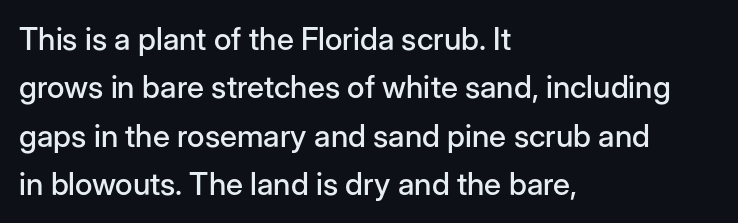
{"serif": "no", "italic": "no", "width": "normal", "stroke_contrast": "low", "x_height": "medium", "monospaced": "no", "underline": "no", "align": "left", "line_spacing": "normal", "line_spacing_ratio": 1.56, "letter_spacing": "normal", "letter_spacing_em": 0.0, "glyph_px": 31}
